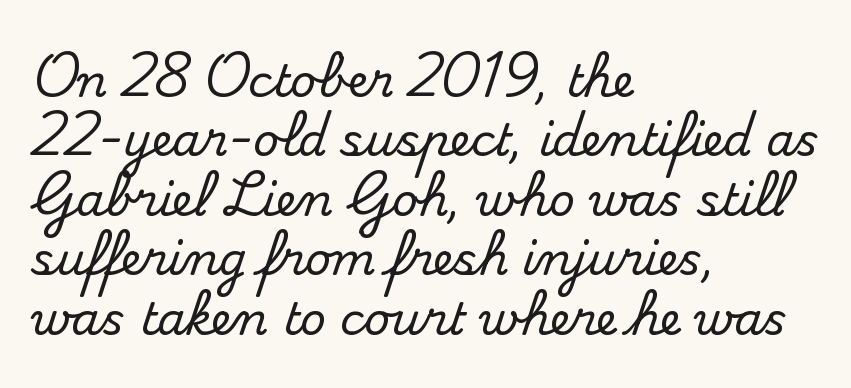
Successive baselines arrive at the customary interval. Tracking value appears to be zero — textbook default spacing. Casual observation: everything's shoved over to the left. The zone under the glyphs is completely vacant.
